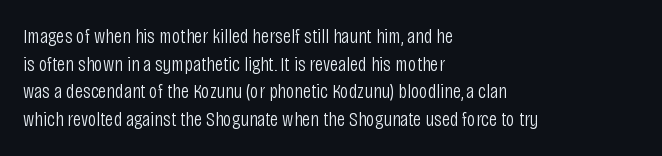
{"italic": "no", "bold": "no", "underline": "no", "align": "left", "line_spacing": "normal", "line_spacing_ratio": 1.32, "letter_spacing": "normal", "letter_spacing_em": 0.0, "glyph_px": 21}
